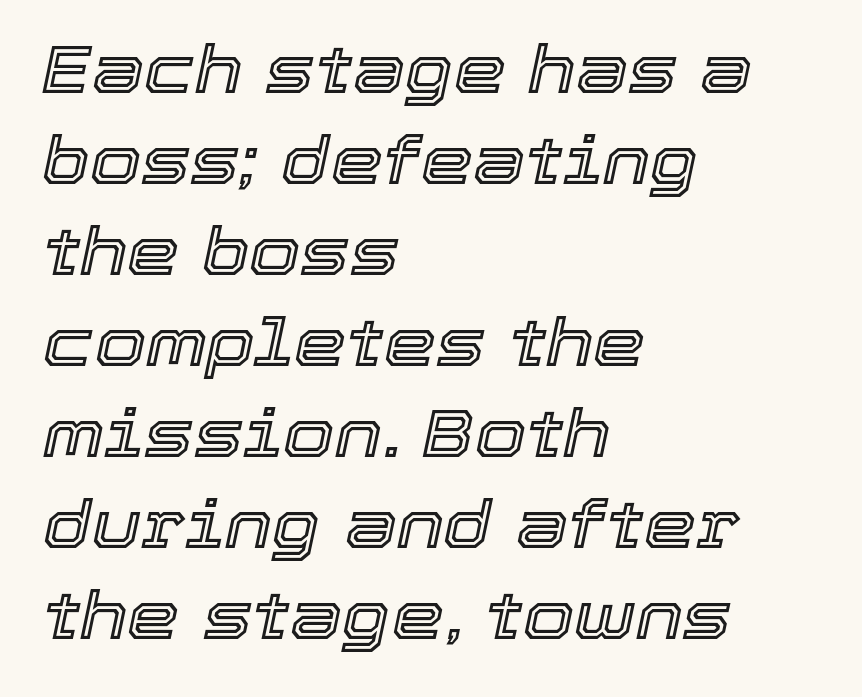
{"italic": "yes", "lean": "right", "slant_degrees": 12, "width": "normal", "x_height": "medium", "monospaced": "no", "underline": "no", "align": "left", "line_spacing": "normal", "line_spacing_ratio": 1.38, "letter_spacing": "normal", "letter_spacing_em": 0.0, "glyph_px": 66}
